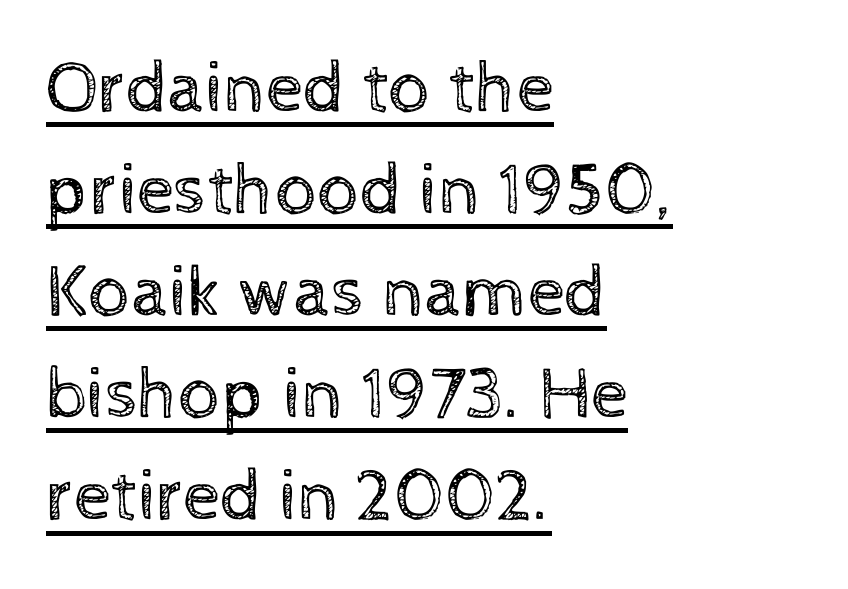
{"italic": "no", "bold": "no", "weight": "regular", "width": "normal", "x_height": "medium", "monospaced": "no", "underline": "yes", "align": "left", "line_spacing": "normal", "line_spacing_ratio": 1.38, "letter_spacing": "normal", "letter_spacing_em": 0.0, "glyph_px": 74}
